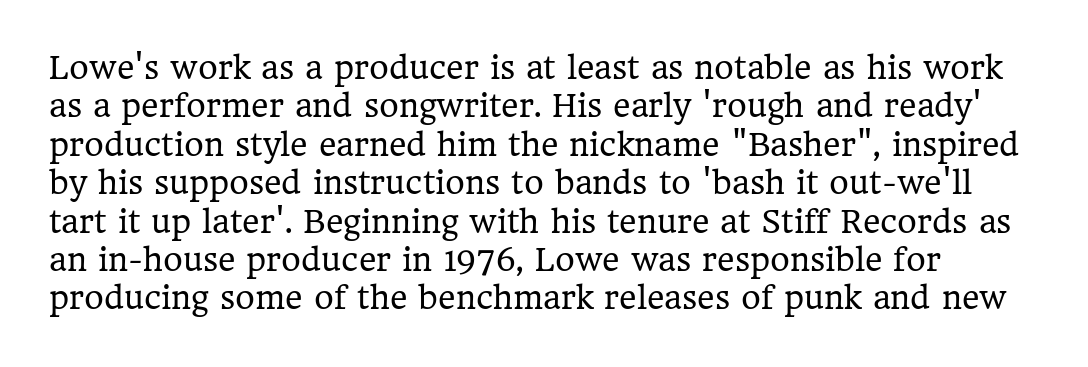
The image shows 30 px regular-weight serif type, upright; set normal line spacing (1.28x), normal letter spacing, not underlined; low stroke contrast and a medium x-height.
